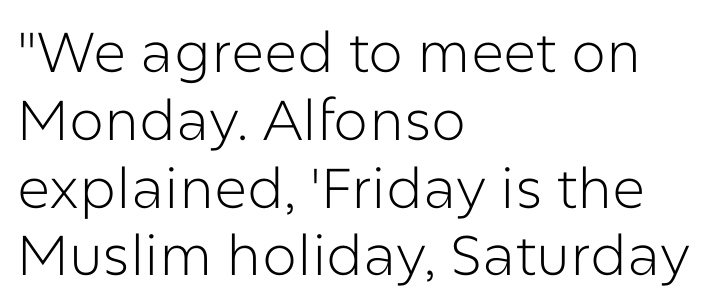
This sample is left-justified, so line endings fall wherever the words run out. Nobody drew a line under any word here. Posture: vertical. Heft: none added — not bold.
